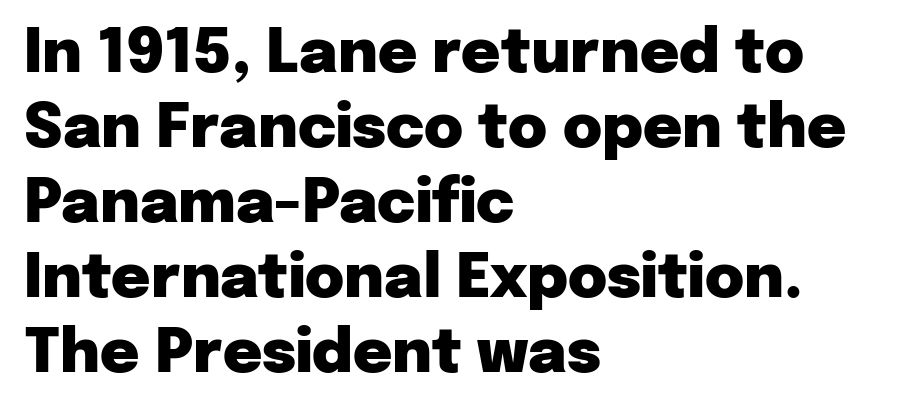
Q: Is the text bold? A: Yes.
Q: Is the text italic (slanted)? A: No, it is upright.
Q: Is the typeface a serif or a sans-serif typeface? A: Sans-serif.
Q: Is the text underlined? A: No.
Q: How is the paragraph aligned? A: Left-aligned.
Q: Is the spacing between letters normal or unusually wide? A: Normal.
Q: Is the spacing between lines tight, normal or loose? A: Normal.
Q: Width (condensed, normal, or wide)? A: Normal.
Q: Stroke contrast? A: Low.
Q: x-height? A: Medium.
Q: Monospaced? A: No.
